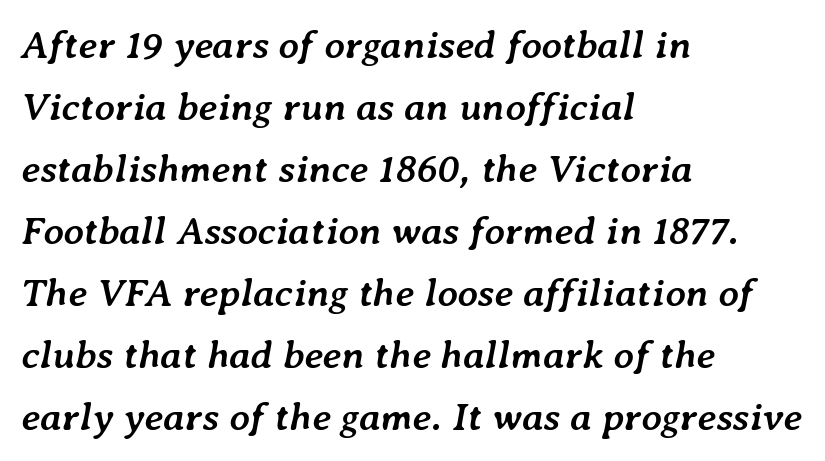
Q: Is the text bold? A: Yes.
Q: Is the text italic (slanted)? A: Yes, it leans right by about 7 degrees.
Q: Is the text underlined? A: No.
Q: How is the paragraph aligned? A: Left-aligned.
Q: Is the spacing between letters normal or unusually wide? A: Normal.
Q: Is the spacing between lines tight, normal or loose? A: Normal.
Q: Width (condensed, normal, or wide)? A: Normal.
Q: Stroke contrast? A: Low.
Q: x-height? A: Medium.
Q: Monospaced? A: No.
